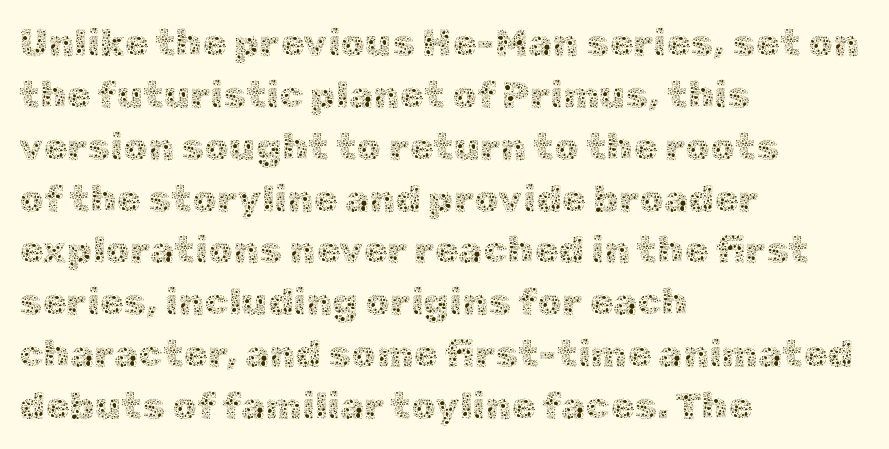
One-word summary of the alignment: left. Weight: regular or lighter. The gaps between neighbouring characters are ordinary and unremarkable. Here the designer chose a conventional face with non-uniform glyph widths.
